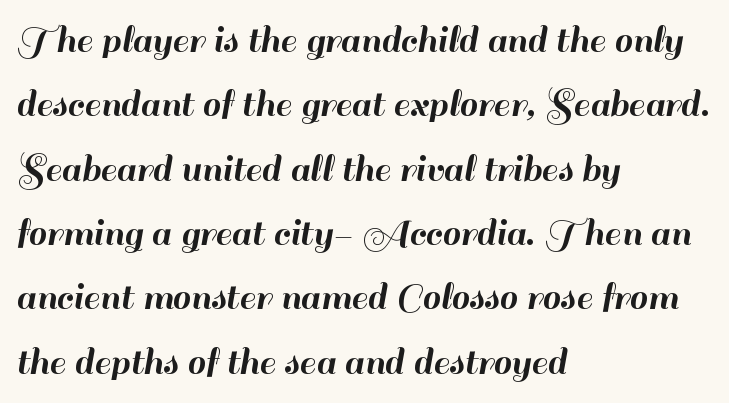
The characters display no serif detailing; their extremities are plain. Each letter keeps its own natural width here, so spacing adapts to shape. Has an underline been added? It has not. The line texture is even and compact thanks to regular tracking.
